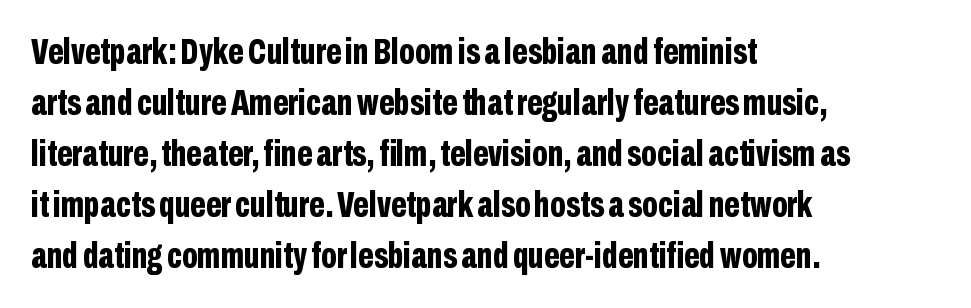
{"serif": "no", "italic": "no", "bold": "yes", "weight": "bold", "width": "condensed", "stroke_contrast": "low", "x_height": "medium", "monospaced": "no", "underline": "no", "align": "left", "line_spacing": "normal", "line_spacing_ratio": 1.38, "letter_spacing": "normal", "letter_spacing_em": 0.0, "glyph_px": 37}
